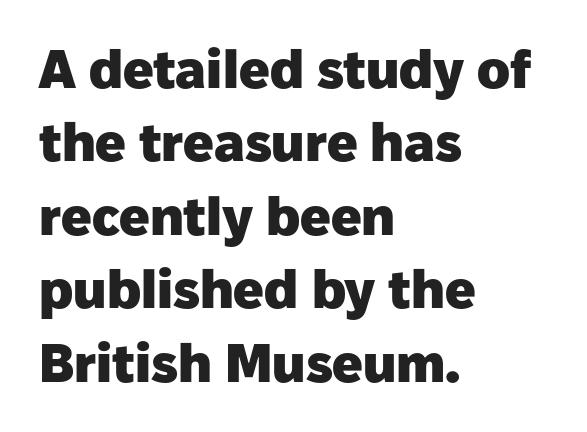
Each new line begins a customary step beneath the previous one. The letters advance in unequal steps, a hallmark of proportional type. A typesetter would label this face a sans. Caption: standard tracking, unaltered. Designer's note — italics off, roman on.
